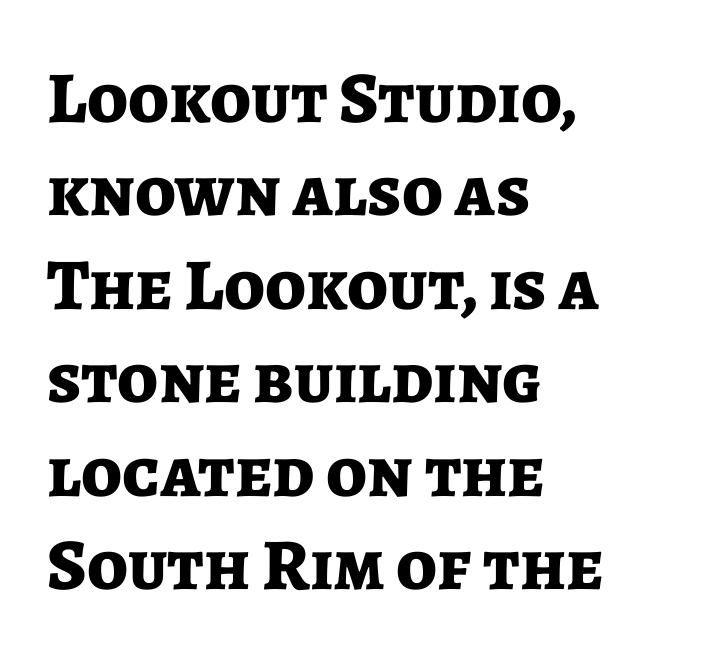
Q: Is the text bold? A: Yes.
Q: Is the text italic (slanted)? A: No, it is upright.
Q: Is the typeface a serif or a sans-serif typeface? A: Sans-serif.
Q: Is the text underlined? A: No.
Q: How is the paragraph aligned? A: Left-aligned.
Q: Is the spacing between letters normal or unusually wide? A: Normal.
Q: Is the spacing between lines tight, normal or loose? A: Normal.
Q: Width (condensed, normal, or wide)? A: Normal.
Q: Stroke contrast? A: Low.
Q: x-height? A: Medium.
Q: Monospaced? A: No.
